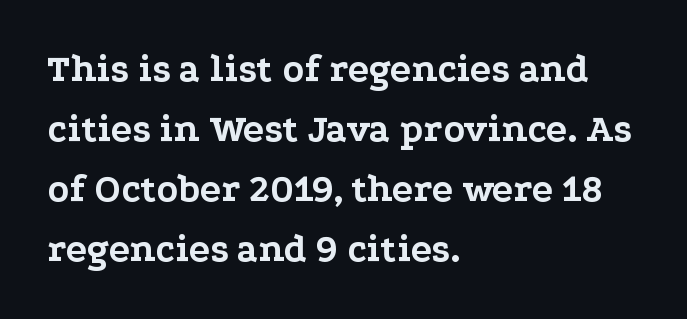
Check where the strokes stop: tiny serifs finish them off. Notice how descenders clear the ascenders below comfortably — that's standard leading. You could not count columns in this text — the font is proportionally spaced. Has an underline been added? It has not. The sample has been set heavy, in full bold. This sample is left-justified, so line endings fall wherever the words run out.
